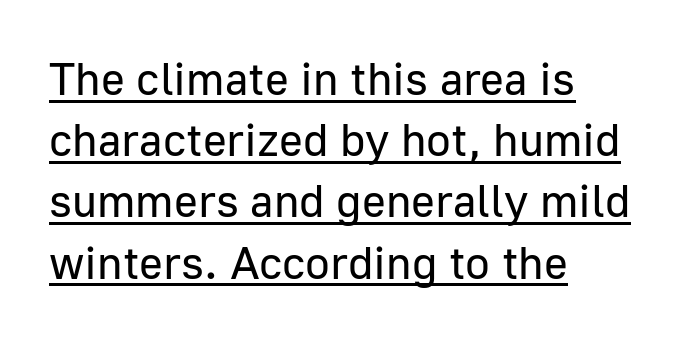
This is the regular roman posture of the typeface. The font sits on the lighter half of the weight spectrum, regular included. Students, note that the glyphs here touch the page at normal intervals. Honestly, the row spacing looks completely unremarkable.
